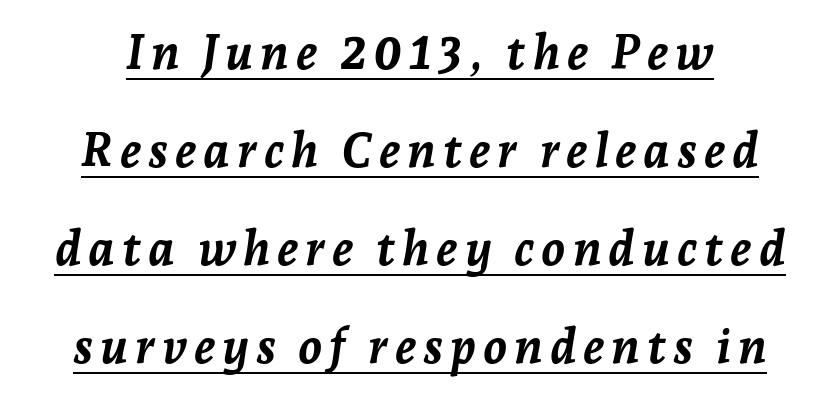
The image shows 48 px semibold type, italic (leaning right); set loose line spacing (2.04x), underlined; low stroke contrast and a medium x-height.
